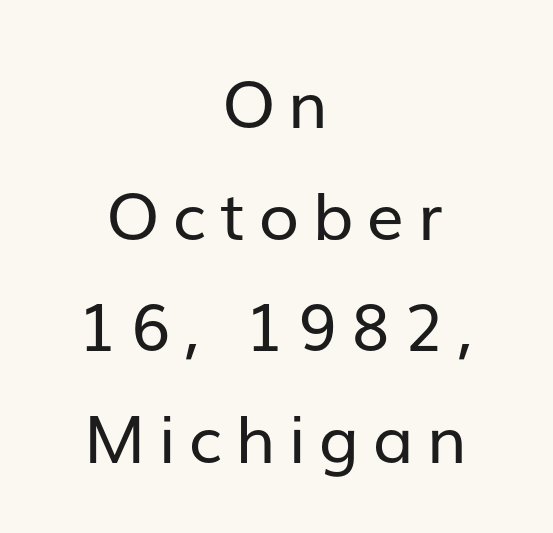
Descenders hang freely into open space. You can tell from the bare stems that sans-serif type was used. Tall strokes in this sample are plumb rather than angled. How would I describe the line gaps? Plain and ordinary. The tracking jumps out immediately: characters are airy and widely separated.
